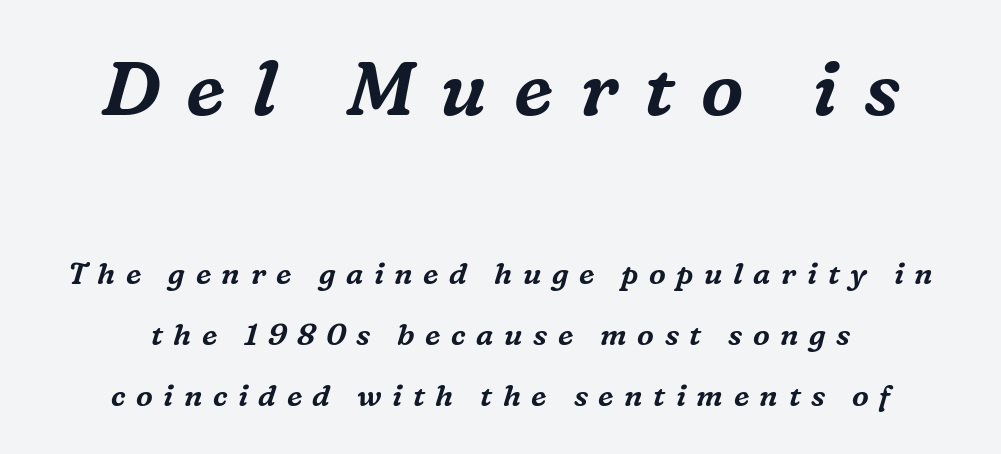
The image shows 76 px serif type, italic (leaning right); set centered, loose line spacing (2.02x), unusually wide letter spacing (+0.35 em), not underlined; the first (top) block is 2.53x larger; medium stroke contrast and a medium x-height.
